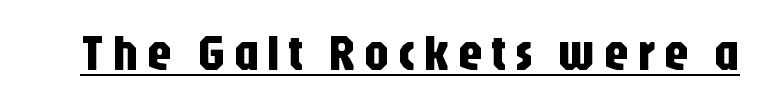
The image shows 51 px condensed sans-serif type, upright; set underlined; low stroke contrast and a large x-height.
